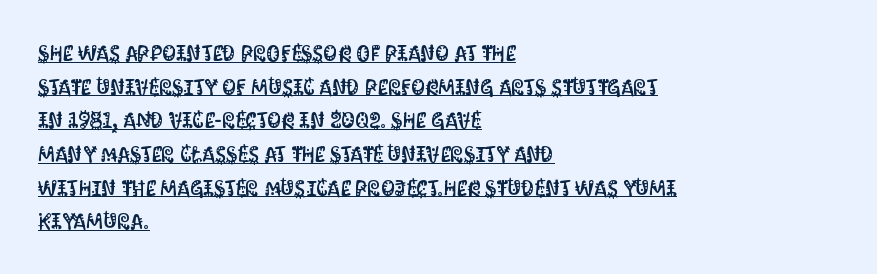
{"italic": "no", "underline": "yes", "align": "left", "line_spacing": "normal", "line_spacing_ratio": 1.53, "letter_spacing": "normal", "letter_spacing_em": 0.0, "glyph_px": 22}
